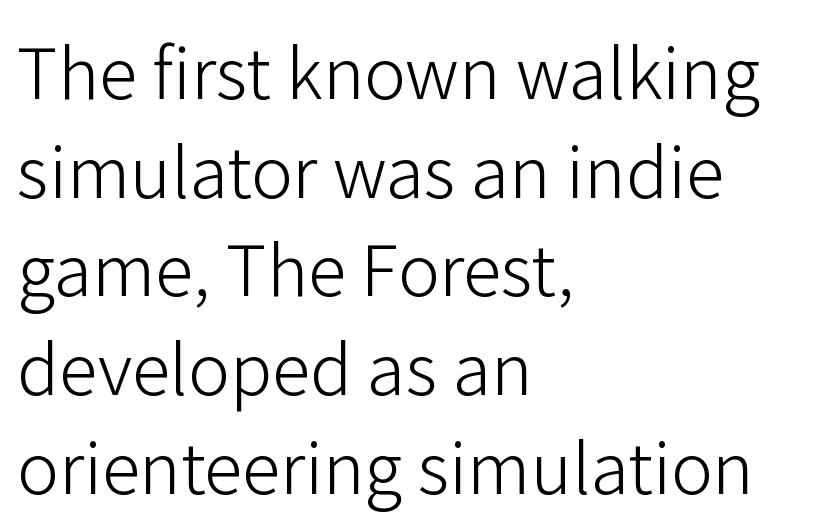
Q: Is the text bold? A: No.
Q: Is the text italic (slanted)? A: No, it is upright.
Q: Is the typeface a serif or a sans-serif typeface? A: Sans-serif.
Q: Is the text underlined? A: No.
Q: How is the paragraph aligned? A: Left-aligned.
Q: Is the spacing between letters normal or unusually wide? A: Normal.
Q: Is the spacing between lines tight, normal or loose? A: Normal.
Q: Width (condensed, normal, or wide)? A: Normal.
Q: Stroke contrast? A: Low.
Q: x-height? A: Medium.
Q: Monospaced? A: No.
